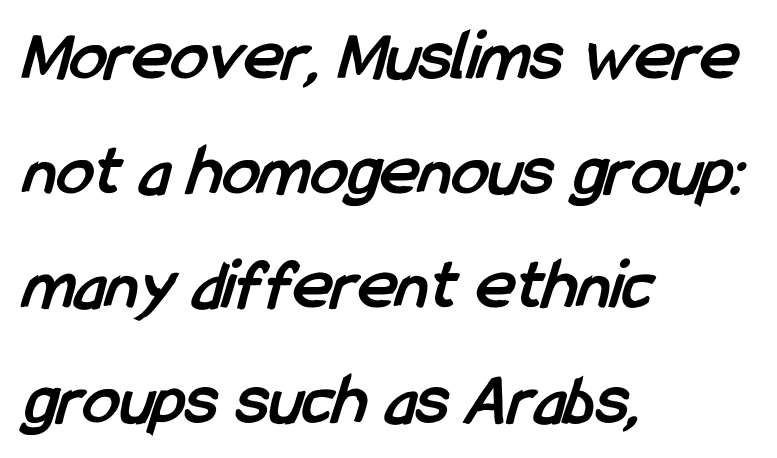
These lines are set flush left with a ragged right edge. Compared with typical body copy, the letter spacing here is the same. Type without underlining. Looks like regular typesetting: each glyph gets only the width it needs. Students, this is bold: see how much ink each stroke carries. A sans-serif font was chosen for this passage.
